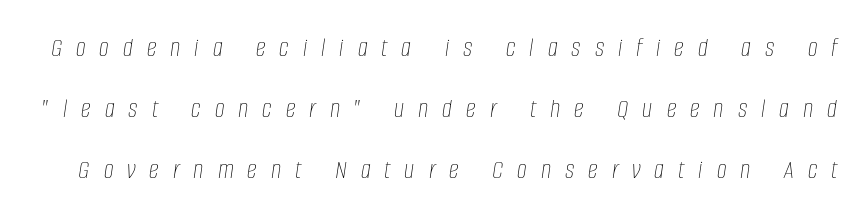
The image shows 28 px thin, condensed type, italic (leaning right); set loose line spacing (2.17x), unusually wide letter spacing (+0.5 em), not underlined; low stroke contrast and a large x-height.
